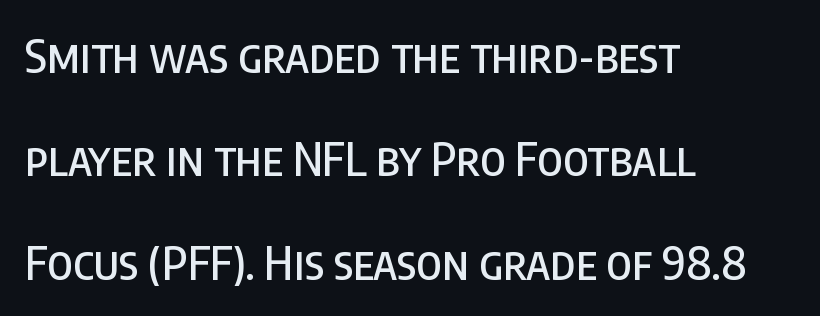
{"serif": "no", "italic": "no", "width": "condensed", "stroke_contrast": "low", "x_height": "large", "monospaced": "no", "underline": "no", "align": "left", "line_spacing": "loose", "line_spacing_ratio": 2.25, "letter_spacing": "normal", "letter_spacing_em": 0.0, "glyph_px": 46}
